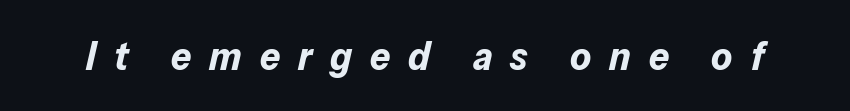
Q: Is the text bold? A: Yes.
Q: Is the text italic (slanted)? A: Yes, it leans right by about 13 degrees.
Q: Is the text underlined? A: No.
Q: Is the spacing between letters normal or unusually wide? A: Unusually wide.
Q: Width (condensed, normal, or wide)? A: Normal.
Q: Stroke contrast? A: Low.
Q: x-height? A: Medium.
Q: Monospaced? A: No.
